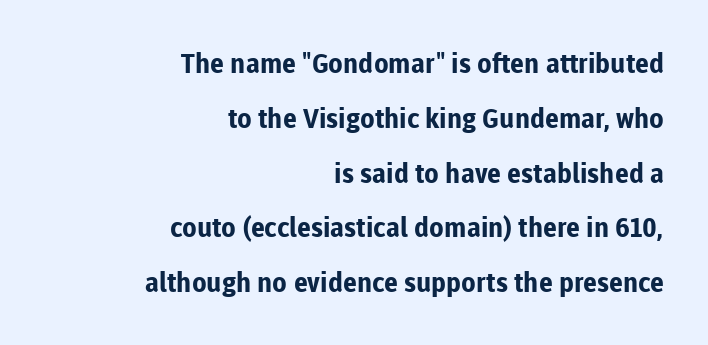
The image shows 27 px bold type, upright; set right-aligned, loose line spacing (2.03x), normal letter spacing, not underlined.
